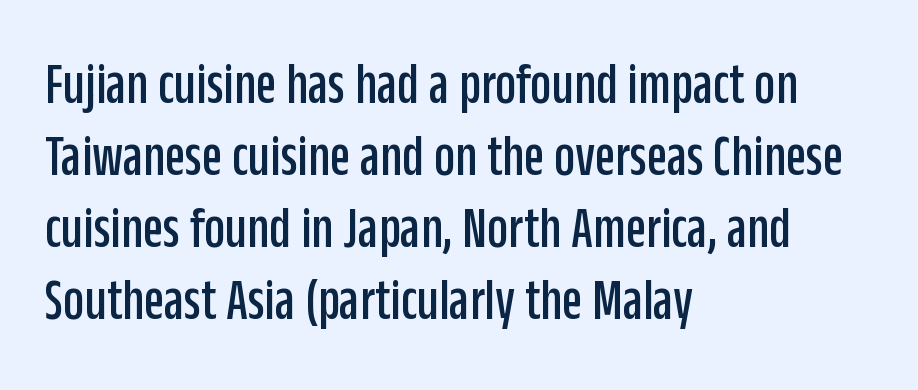
The image shows 59 px condensed sans-serif type, upright; set left-aligned, line spacing 1.22x, normal letter spacing, not underlined; low stroke contrast and a large x-height.
